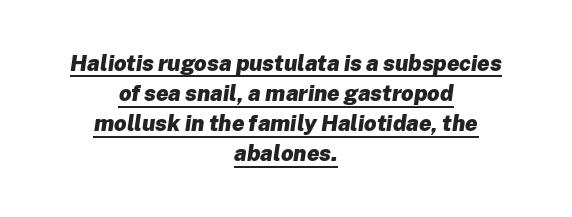
Q: Is the text bold? A: Yes.
Q: Is the text italic (slanted)? A: Yes, it leans right by about 8 degrees.
Q: Is the text underlined? A: Yes.
Q: How is the paragraph aligned? A: Centered.
Q: Is the spacing between letters normal or unusually wide? A: Normal.
Q: Is the spacing between lines tight, normal or loose? A: Normal.
